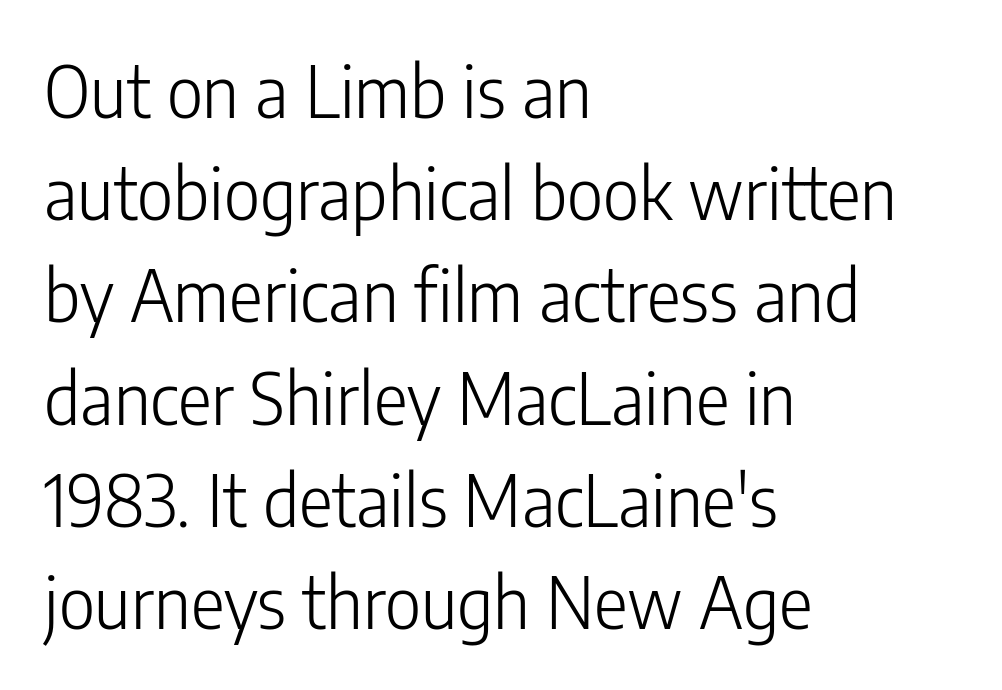
The image shows 71 px light, condensed sans-serif type, upright; set left-aligned, normal line spacing (1.44x), normal letter spacing, not underlined; low stroke contrast and a medium x-height.
